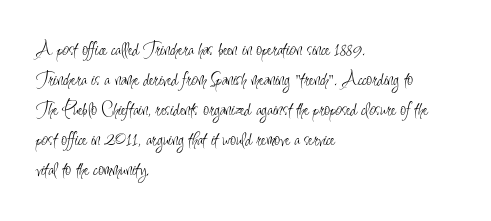
Q: Is the text bold? A: No.
Q: Is the text underlined? A: No.
Q: How is the paragraph aligned? A: Left-aligned.
Q: Is the spacing between letters normal or unusually wide? A: Normal.
Q: Is the spacing between lines tight, normal or loose? A: Normal.
